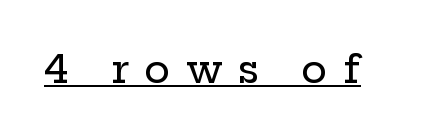
{"serif": "yes", "italic": "no", "width": "wide", "stroke_contrast": "low", "x_height": "medium", "monospaced": "no", "underline": "yes", "letter_spacing": "wide", "letter_spacing_em": 0.39, "glyph_px": 39}
